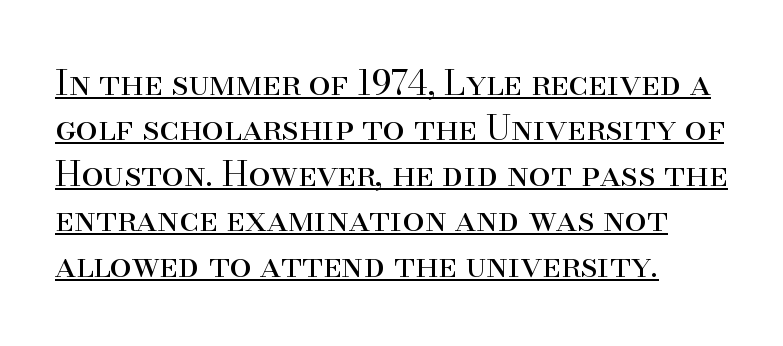
The text block is weighted toward the left margin, trailing off unevenly rightward. The passage shown is underscored from start to finish. The face used here is seriffed, in the tradition of book romans. You could call the tracking neutral — neither tight nor loose. The space between consecutive lines is moderate. The rendering uses natural spacing where letterforms have individual widths.
